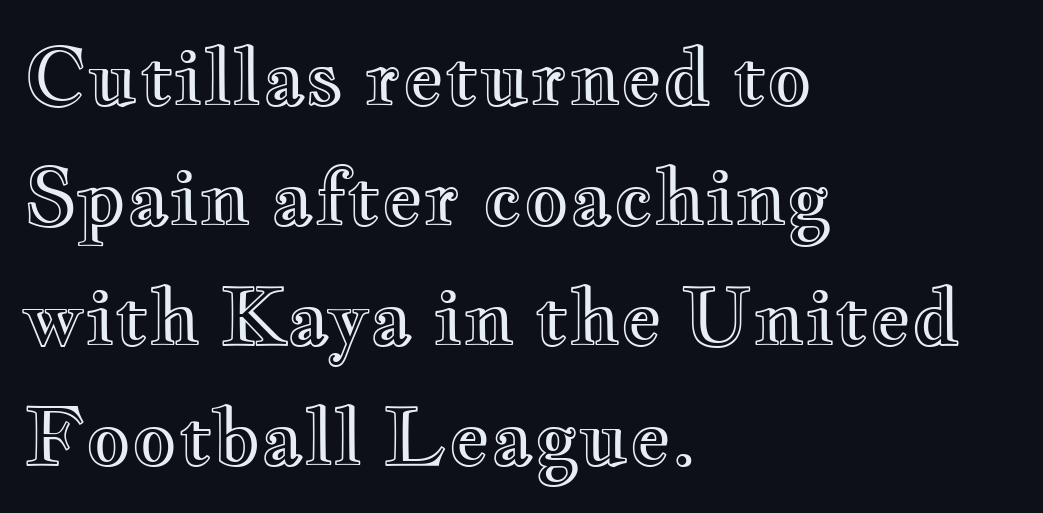
{"italic": "no", "width": "wide", "x_height": "small", "monospaced": "no", "underline": "no", "align": "left", "line_spacing": "normal", "line_spacing_ratio": 1.54, "letter_spacing": "normal", "letter_spacing_em": 0.0, "glyph_px": 78}
